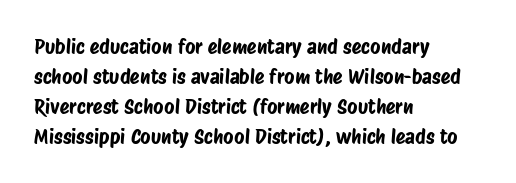
The image shows 20 px text type; set left-aligned, normal line spacing (1.5x), normal letter spacing, not underlined.
